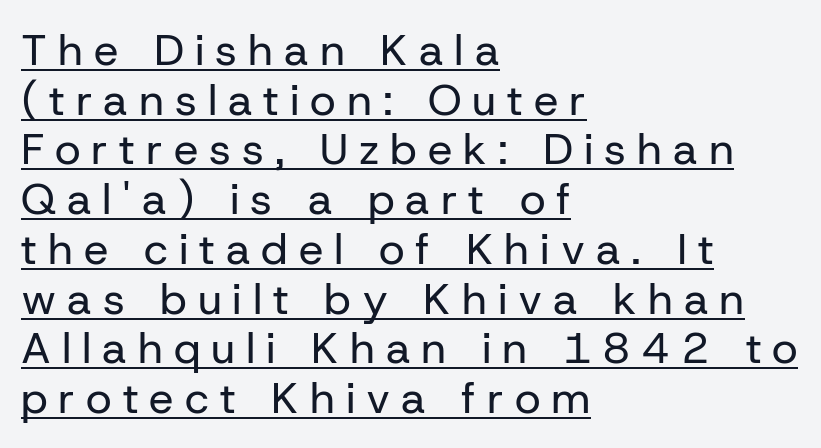
Q: Is the text bold? A: No.
Q: Is the text italic (slanted)? A: No, it is upright.
Q: Is the typeface a serif or a sans-serif typeface? A: Sans-serif.
Q: Is the text underlined? A: Yes.
Q: How is the paragraph aligned? A: Left-aligned.
Q: Is the spacing between letters normal or unusually wide? A: Unusually wide.
Q: Is the spacing between lines tight, normal or loose? A: Tight.
Q: Width (condensed, normal, or wide)? A: Normal.
Q: Stroke contrast? A: Low.
Q: x-height? A: Medium.
Q: Monospaced? A: No.
